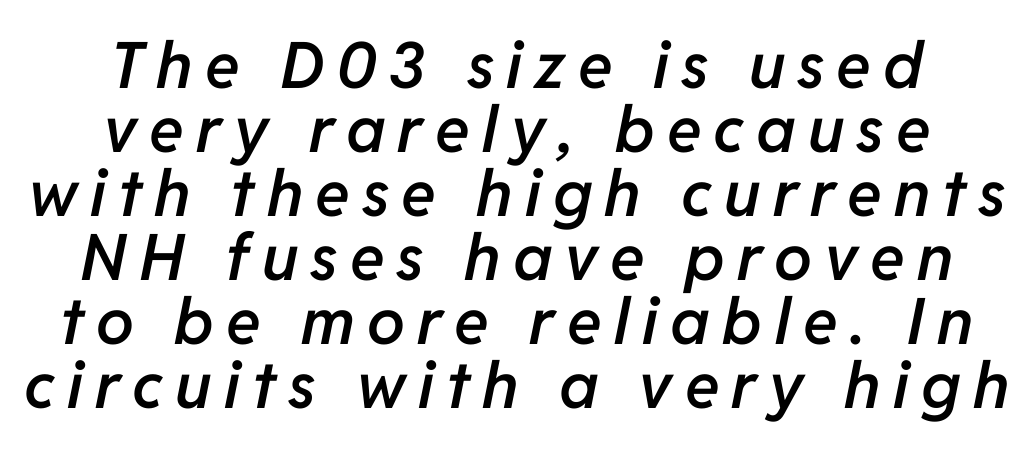
{"italic": "yes", "lean": "right", "slant_degrees": 11, "bold": "semi", "weight": "semibold", "width": "normal", "stroke_contrast": "low", "x_height": "medium", "monospaced": "no", "underline": "no", "align": "center", "line_spacing": "tight", "line_spacing_ratio": 1.0, "glyph_px": 64}
